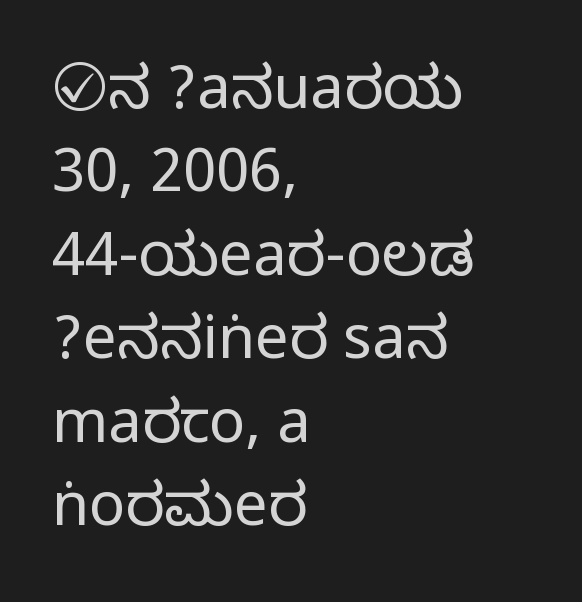
{"serif": "no", "italic": "no", "width": "condensed", "stroke_contrast": "medium", "monospaced": "no", "underline": "no", "align": "left", "line_spacing": "normal", "line_spacing_ratio": 1.39, "letter_spacing": "normal", "letter_spacing_em": 0.0, "glyph_px": 60}
